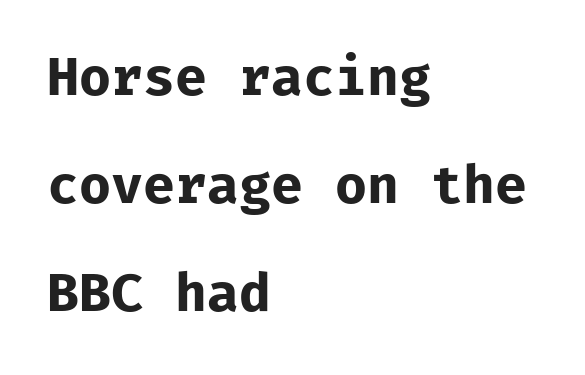
{"serif": "no", "italic": "no", "bold": "yes", "weight": "bold", "width": "normal", "stroke_contrast": "low", "x_height": "medium", "monospaced": "yes", "underline": "no", "align": "left", "line_spacing": "loose", "line_spacing_ratio": 2.08, "letter_spacing": "normal", "letter_spacing_em": 0.0, "glyph_px": 52}
